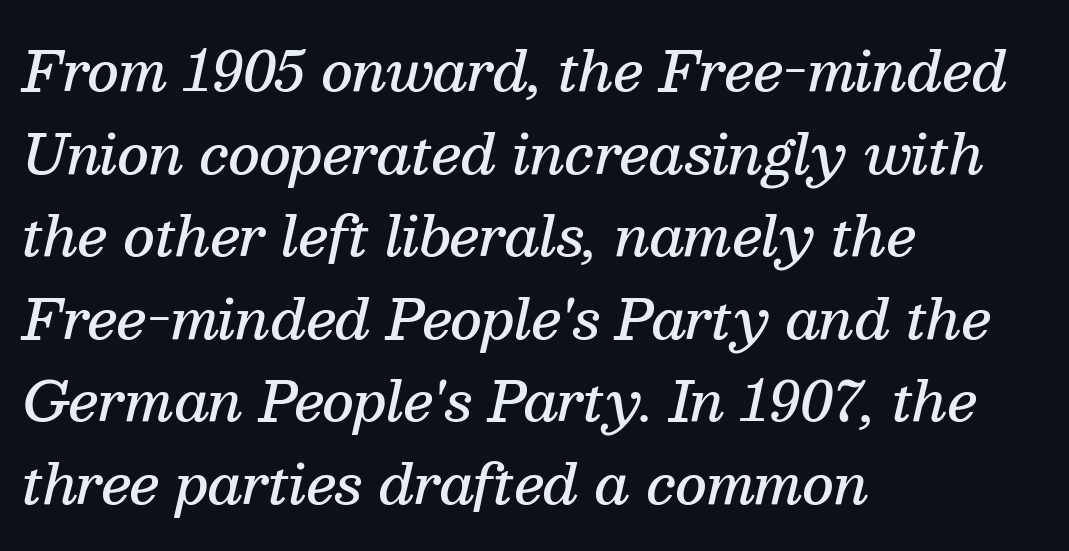
Q: Is the text bold? A: Semi-bold.
Q: Is the text italic (slanted)? A: Yes, it leans right by about 13 degrees.
Q: Is the typeface a serif or a sans-serif typeface? A: Serif.
Q: Is the text underlined? A: No.
Q: How is the paragraph aligned? A: Left-aligned.
Q: Is the spacing between letters normal or unusually wide? A: Normal.
Q: Is the spacing between lines tight, normal or loose? A: Normal.
Q: Width (condensed, normal, or wide)? A: Normal.
Q: Stroke contrast? A: Medium.
Q: x-height? A: Medium.
Q: Monospaced? A: No.
